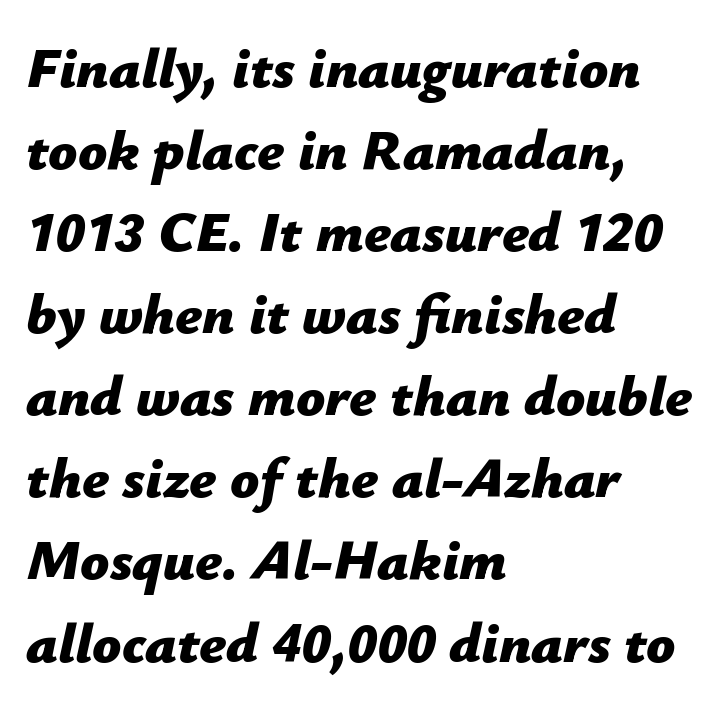
In terms of leading, this rendering sits right in the middle. Observe the ordinary spacing: letters are neighbours, not strangers. Characters are canted at an angle relative to the baseline's perpendicular. Descenders hang freely into open space.
